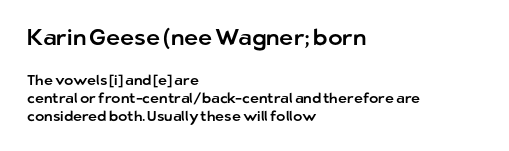
The image shows 22 px text type, upright; set left-aligned, normal line spacing (1.28x), normal letter spacing, not underlined; the first (top) block is 1.57x larger.
